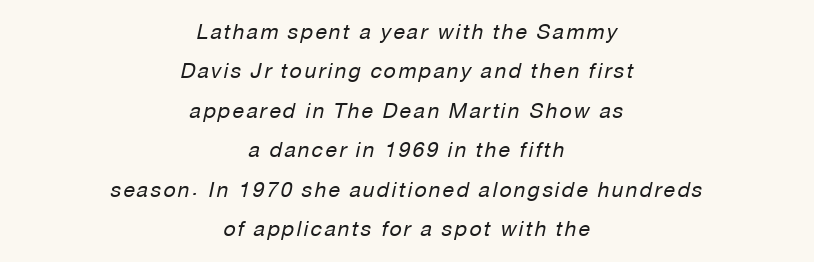
Q: Is the text bold? A: No.
Q: Is the text italic (slanted)? A: Yes, it leans right by about 12 degrees.
Q: Is the text underlined? A: No.
Q: How is the paragraph aligned? A: Centered.
